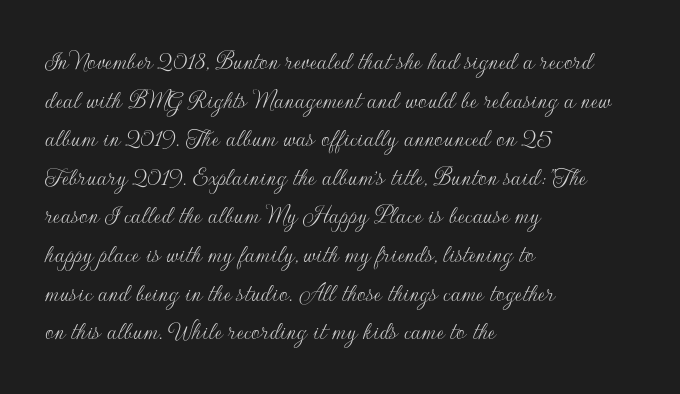
The image shows 27 px text type; set left-aligned, normal line spacing (1.43x), normal letter spacing, not underlined.
